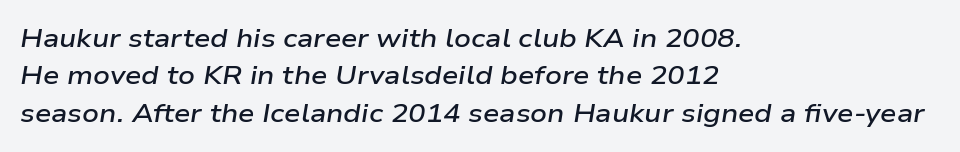
{"italic": "yes", "lean": "right", "slant_degrees": 9, "bold": "semi", "underline": "no", "align": "left", "line_spacing": "normal", "line_spacing_ratio": 1.44, "letter_spacing": "normal", "letter_spacing_em": 0.0, "glyph_px": 26}
